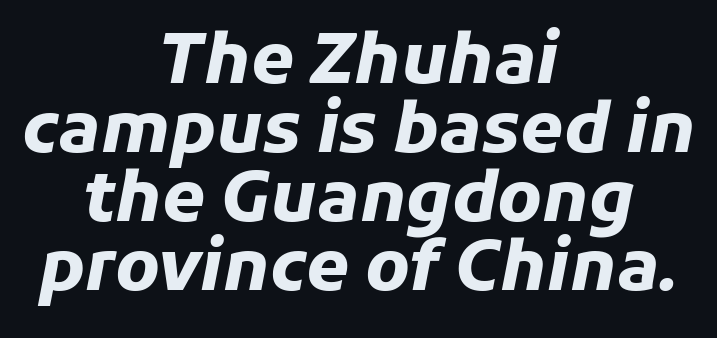
Q: Is the text bold? A: Yes.
Q: Is the text italic (slanted)? A: Yes, it leans right by about 11 degrees.
Q: Is the text underlined? A: No.
Q: How is the paragraph aligned? A: Centered.
Q: Is the spacing between letters normal or unusually wide? A: Normal.
Q: Is the spacing between lines tight, normal or loose? A: Tight.
Q: Width (condensed, normal, or wide)? A: Normal.
Q: Stroke contrast? A: Low.
Q: x-height? A: Medium.
Q: Monospaced? A: No.
